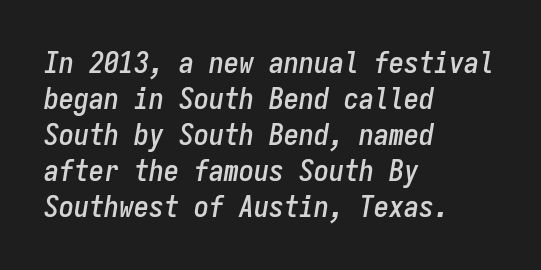
Which margin do the lines hug? The left one — the right edge is uneven. An italicized treatment has been applied to the whole sample. The face used here is monospaced, like something from a code editor. Underline: absent. The passage shown has conventional tracking throughout.
